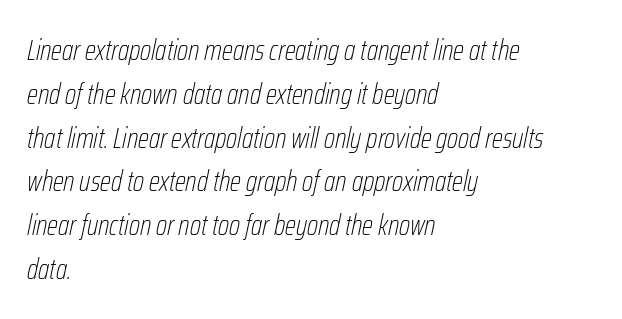
{"italic": "yes", "lean": "right", "slant_degrees": 12, "bold": "no", "weight": "thin", "width": "condensed", "stroke_contrast": "low", "x_height": "medium", "monospaced": "no", "underline": "no", "align": "left", "line_spacing": "normal", "line_spacing_ratio": 1.51, "letter_spacing": "normal", "letter_spacing_em": 0.0, "glyph_px": 29}
